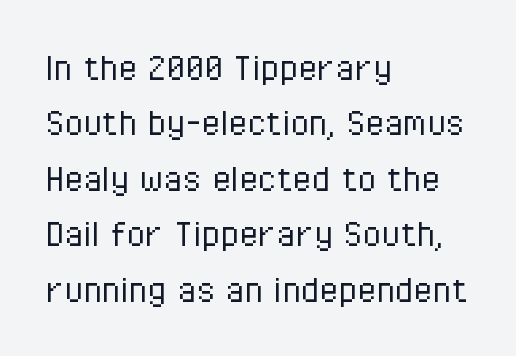
The rendering uses natural spacing where letterforms have individual widths. Is the type heavy? It reads as light-to-regular instead. The text was rendered using a sans face with plain stroke endings. The passage shown is not underscored anywhere. No italicization has been applied; the sample stays upright. Students, observe: this is what conventionally led text looks like.
